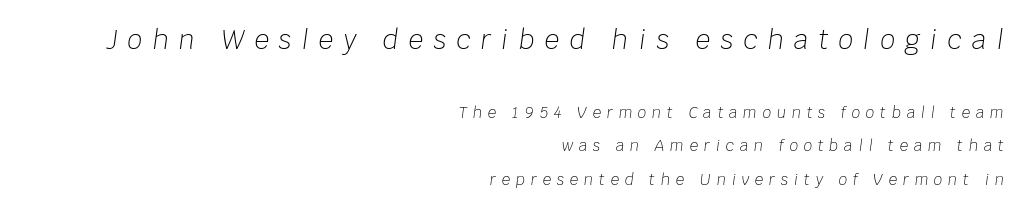
The image shows 26 px text type, italic (leaning right); set right-aligned, loose line spacing (2.26x), unusually wide letter spacing (+0.39 em), not underlined; the first (top) block is 1.73x larger.
